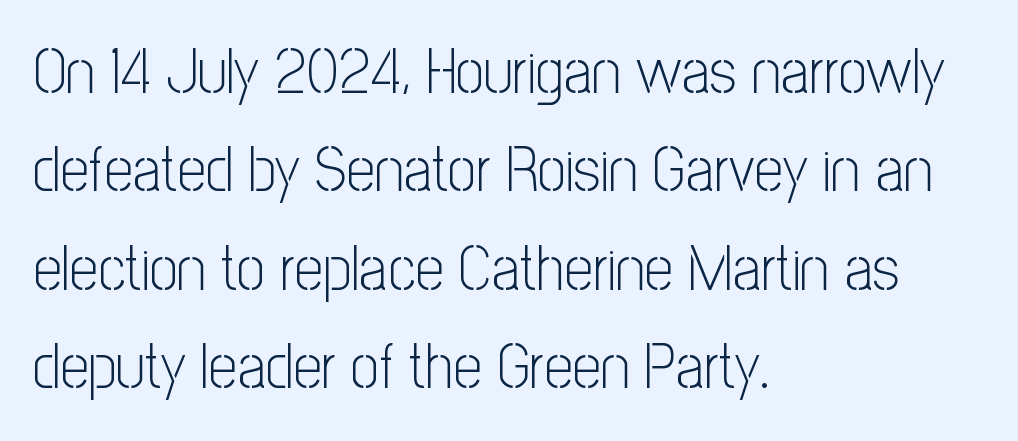
Q: Is the text bold? A: No.
Q: Is the text italic (slanted)? A: No, it is upright.
Q: Is the typeface a serif or a sans-serif typeface? A: Sans-serif.
Q: Is the text underlined? A: No.
Q: How is the paragraph aligned? A: Left-aligned.
Q: Is the spacing between letters normal or unusually wide? A: Normal.
Q: Is the spacing between lines tight, normal or loose? A: Normal.
Q: Width (condensed, normal, or wide)? A: Condensed.
Q: Stroke contrast? A: Low.
Q: x-height? A: Medium.
Q: Monospaced? A: No.
